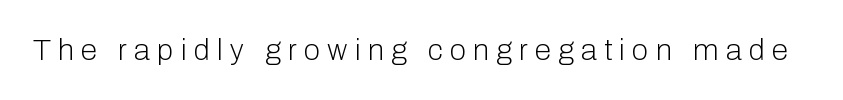
Q: Is the text bold? A: No.
Q: Is the text italic (slanted)? A: No, it is upright.
Q: Is the typeface a serif or a sans-serif typeface? A: Sans-serif.
Q: Is the text underlined? A: No.
Q: Is the spacing between letters normal or unusually wide? A: Unusually wide.
Q: Width (condensed, normal, or wide)? A: Normal.
Q: Stroke contrast? A: Low.
Q: x-height? A: Medium.
Q: Monospaced? A: No.
